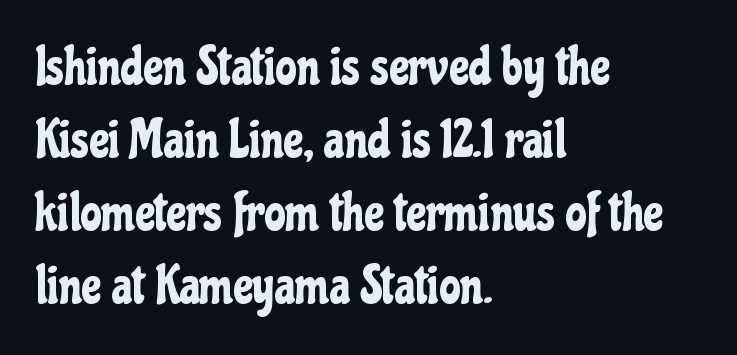
Q: Is the text italic (slanted)? A: No, it is upright.
Q: Is the typeface a serif or a sans-serif typeface? A: Sans-serif.
Q: Is the text underlined? A: No.
Q: How is the paragraph aligned? A: Left-aligned.
Q: Is the spacing between letters normal or unusually wide? A: Normal.
Q: Is the spacing between lines tight, normal or loose? A: Normal.
Q: Width (condensed, normal, or wide)? A: Condensed.
Q: Stroke contrast? A: Low.
Q: x-height? A: Medium.
Q: Monospaced? A: No.
